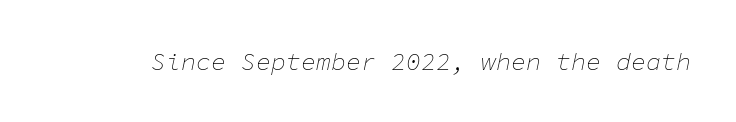
These lines keep a tight, regular rhythm from letter to letter. The area under the type is left untouched. Is the type heavy? It reads as light-to-regular instead. The rendering applies a slant to the glyphs.
